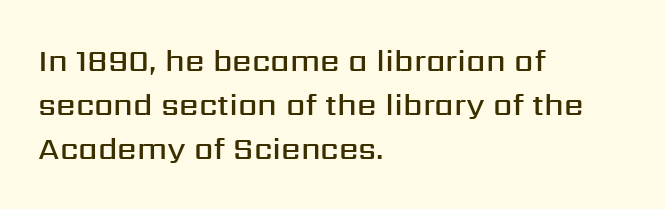
Baseline-to-baseline distance is the conventional proportion of letter height. There is no visible air inserted between adjacent glyphs. The face used here is a sans, in the tradition of grotesques and geometrics. Looks like regular typesetting: each glyph gets only the width it needs. The compositor pushed each line to the left boundary. Caption: semibold face, moderately heavy strokes.
